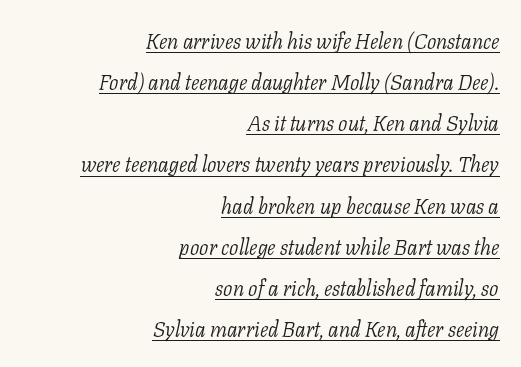
All the whitespace from short lines collects on the left. Quick note: underline on. Characters are canted at an angle relative to the baseline's perpendicular. Successive baselines arrive slowly, with a big drop between each. Unbolded letterforms with no extra heft.
